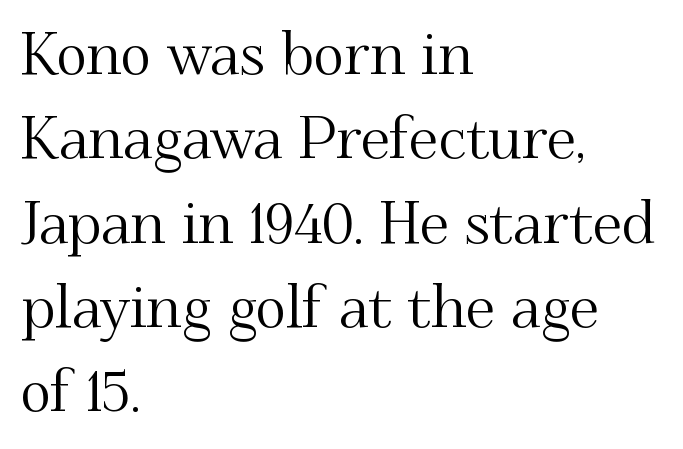
The rendering shows small feet on the letterforms — a serif design. Character widths vary here, with narrow letters taking less room than wide ones. Each word holds together tightly as a unit, with standard inter-letter gaps. The compositor pushed each line to the left boundary. If you drew a line through each stem, it would be perfectly vertical. The baseline area is clear.
